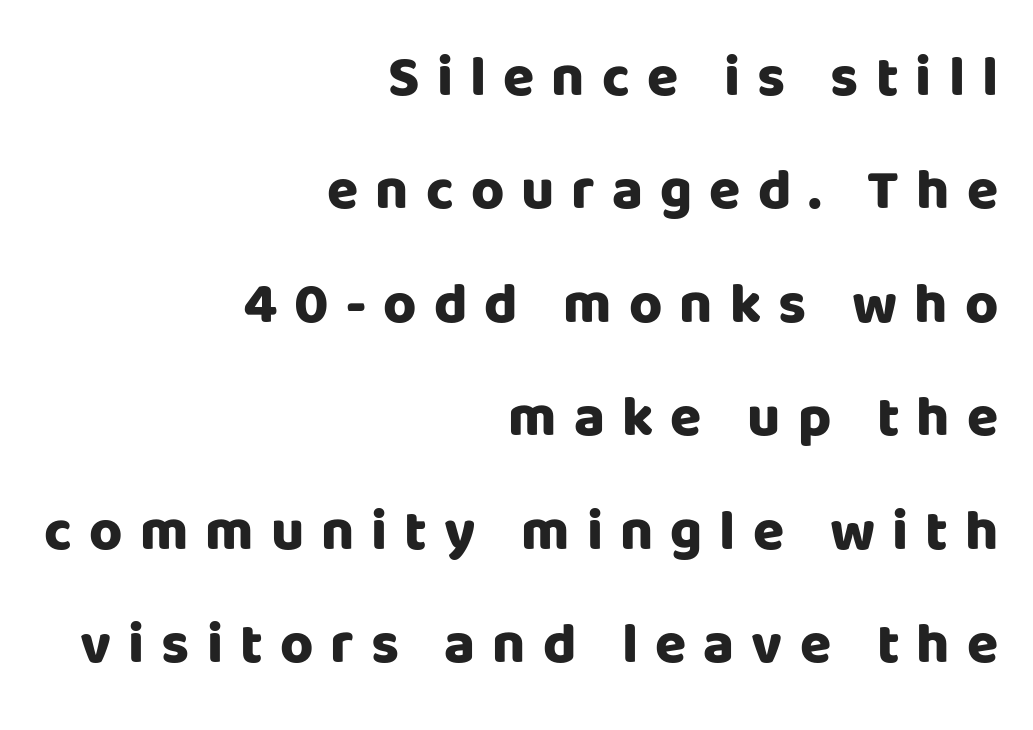
The characters look thick and weighty, a clear bold. Nobody drew a line under any word here. Tracking value appears strongly positive — letters spread wide. Are there feet on the stems? There aren't — it's a sans.
